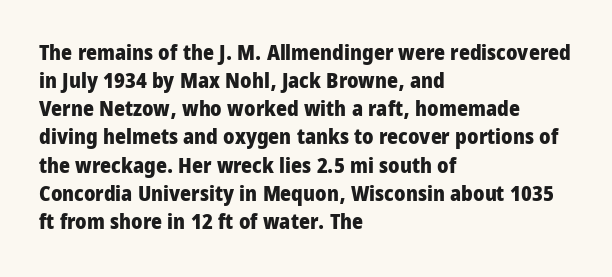
Anything drawn beneath the words? Only blank space. Evenly set lines give the paragraph a standard silhouette. In CSS terms this would be text-align: left. The font's upright variant was chosen for this text. Strokes here are thick enough to call this a true bold.
